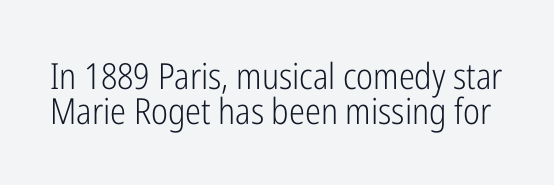
Q: Is the text bold? A: No.
Q: Is the text italic (slanted)? A: No, it is upright.
Q: Is the typeface a serif or a sans-serif typeface? A: Sans-serif.
Q: Is the text underlined? A: No.
Q: Is the spacing between letters normal or unusually wide? A: Normal.
Q: Is the spacing between lines tight, normal or loose? A: Tight.
Q: Width (condensed, normal, or wide)? A: Condensed.
Q: Stroke contrast? A: Low.
Q: x-height? A: Medium.
Q: Monospaced? A: No.
